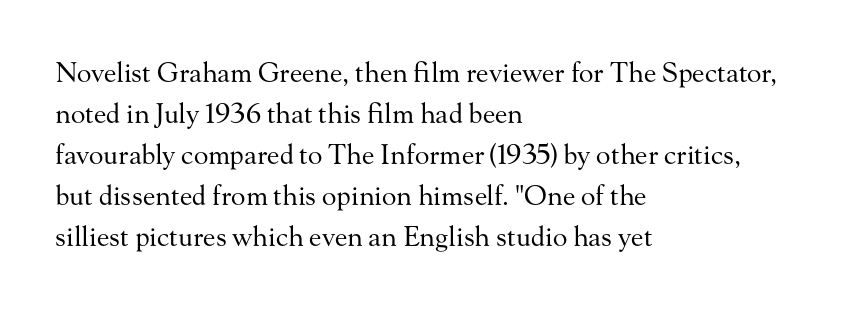
The image shows 27 px text type, upright; set left-aligned, normal line spacing (1.52x), normal letter spacing, not underlined.
